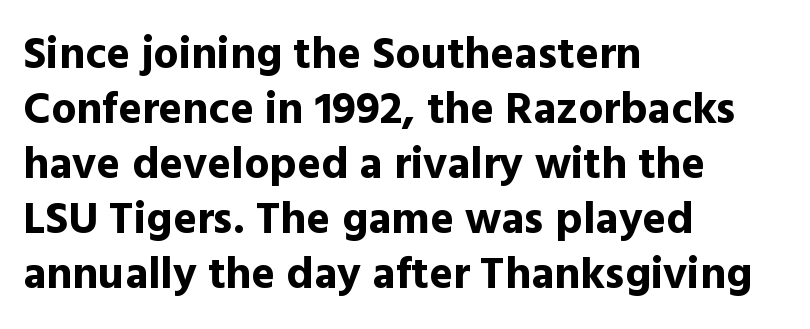
The image shows 45 px bold sans-serif type, upright; set left-aligned, line spacing 1.22x, normal letter spacing, not underlined; a medium x-height.
